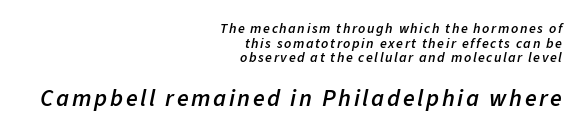
The rendering anchors every line to the right-hand side. As a designer I'd log this as weight 600, semibold. Each row of text sits above clean, open space. In this sample the second text group is rendered at the bigger scale. Tall strokes in this sample are angled rather than plumb. Leading: reduced.
